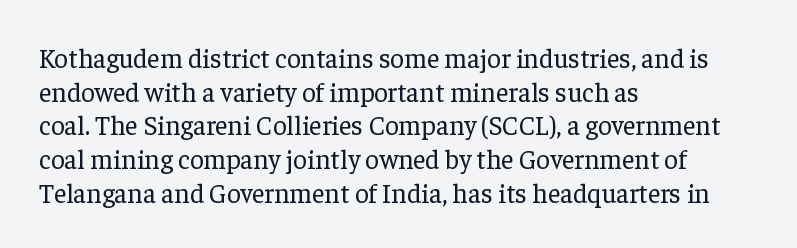
The image shows 27 px text type, upright; set left-aligned, normal line spacing (1.25x), normal letter spacing, not underlined.
